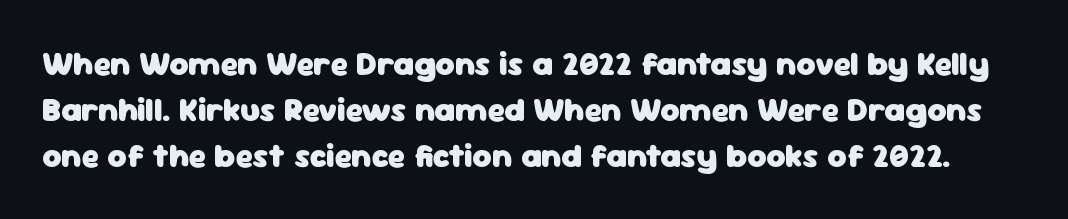
Q: Is the text bold? A: Yes.
Q: Is the text italic (slanted)? A: No, it is upright.
Q: Is the typeface a serif or a sans-serif typeface? A: Sans-serif.
Q: Is the text underlined? A: No.
Q: Is the spacing between letters normal or unusually wide? A: Normal.
Q: Is the spacing between lines tight, normal or loose? A: Normal.
Q: Width (condensed, normal, or wide)? A: Normal.
Q: Stroke contrast? A: Low.
Q: x-height? A: Medium.
Q: Monospaced? A: No.
